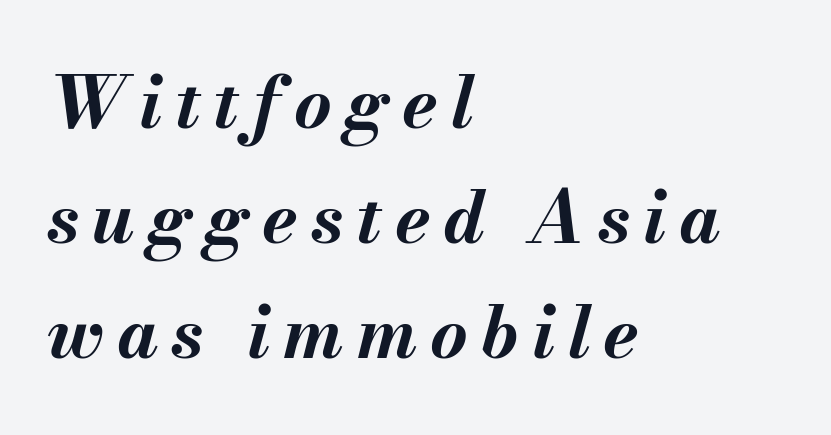
{"italic": "yes", "lean": "right", "slant_degrees": 13, "bold": "yes", "weight": "bold", "width": "normal", "stroke_contrast": "medium", "x_height": "small", "monospaced": "no", "underline": "no", "align": "left", "line_spacing": "normal", "line_spacing_ratio": 1.6, "glyph_px": 72}
